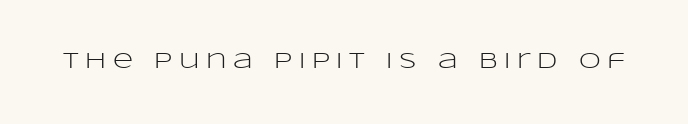
The image shows 22 px text type, upright; set unusually wide letter spacing (+0.3 em), not underlined.
